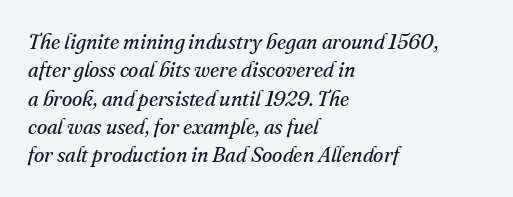
The image shows 21 px text type, italic (leaning right); set left-aligned, normal line spacing (1.35x), normal letter spacing, not underlined.
